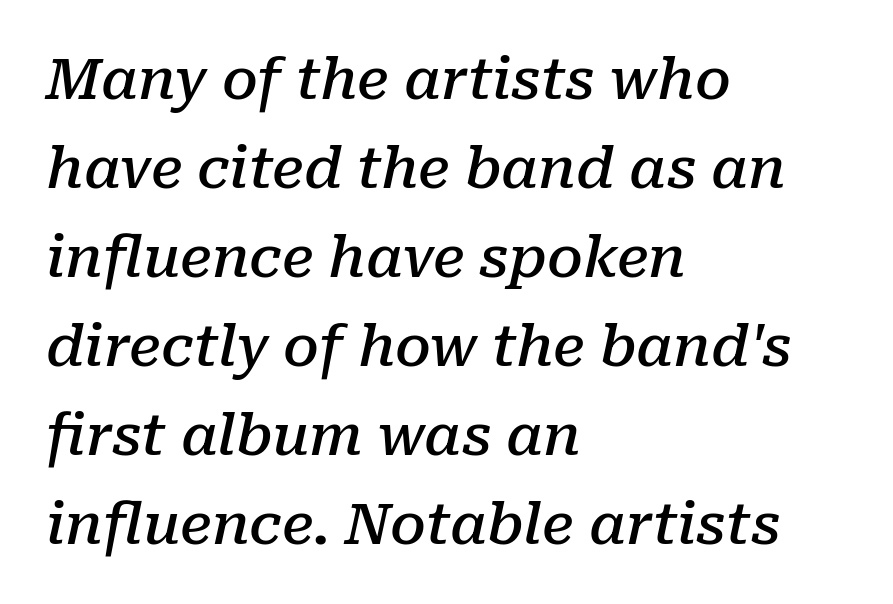
{"serif": "yes", "italic": "yes", "lean": "right", "slant_degrees": 10, "bold": "semi", "weight": "semibold", "width": "normal", "stroke_contrast": "low", "x_height": "medium", "monospaced": "no", "underline": "no", "align": "left", "line_spacing": "normal", "line_spacing_ratio": 1.56, "letter_spacing": "normal", "letter_spacing_em": 0.0, "glyph_px": 57}
